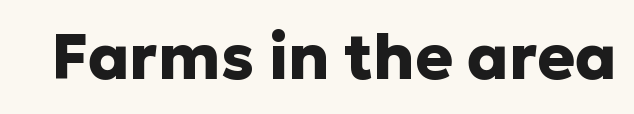
The image shows 63 px heavy sans-serif type, upright; set normal letter spacing, not underlined; low stroke contrast and a medium x-height.
